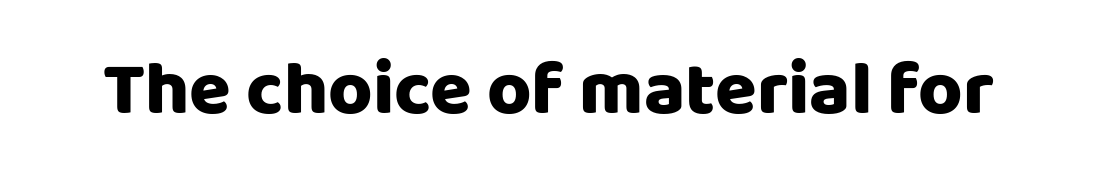
{"serif": "no", "italic": "no", "bold": "yes", "weight": "heavy", "width": "normal", "stroke_contrast": "low", "x_height": "large", "monospaced": "no", "underline": "no", "letter_spacing": "normal", "letter_spacing_em": 0.0, "glyph_px": 76}
